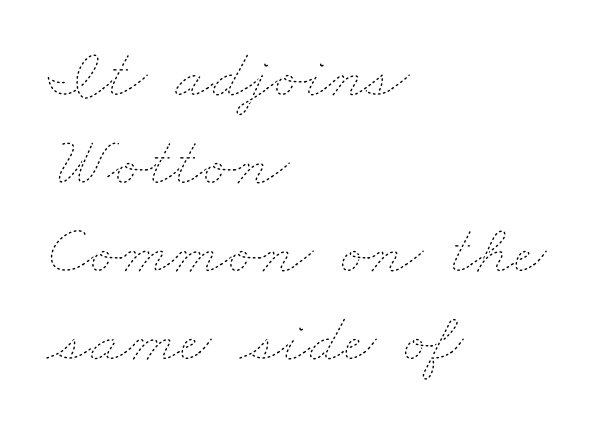
{"bold": "no", "weight": "thin", "width": "wide", "stroke_contrast": "low", "x_height": "small", "monospaced": "no", "underline": "no", "align": "left", "line_spacing_ratio": 1.24, "letter_spacing": "normal", "letter_spacing_em": 0.0, "glyph_px": 71}
